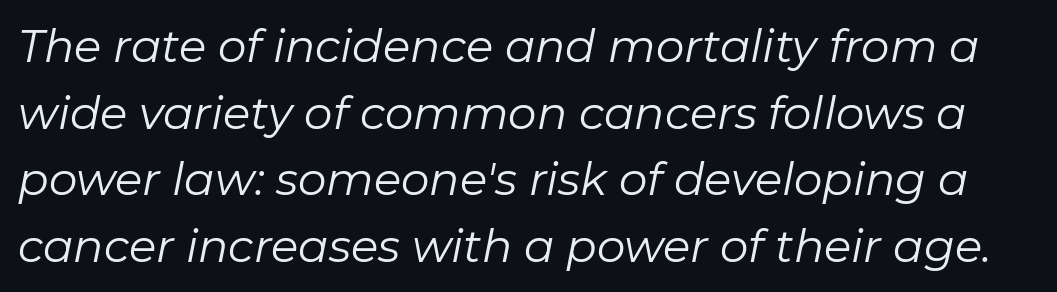
The image shows 45 px regular-weight type, italic (leaning right); set normal line spacing (1.48x), normal letter spacing, not underlined; low stroke contrast and a medium x-height.
